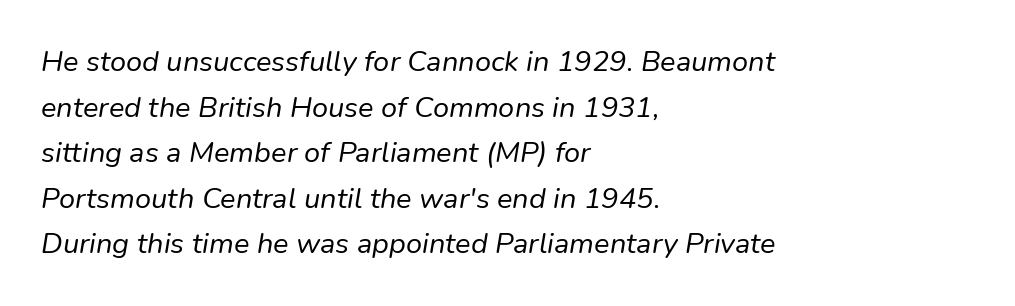
Q: Is the text bold? A: No.
Q: Is the text italic (slanted)? A: Yes, it leans right by about 9 degrees.
Q: Is the text underlined? A: No.
Q: How is the paragraph aligned? A: Left-aligned.
Q: Is the spacing between letters normal or unusually wide? A: Normal.
Q: Is the spacing between lines tight, normal or loose? A: Normal.
Q: Width (condensed, normal, or wide)? A: Normal.
Q: Stroke contrast? A: Low.
Q: x-height? A: Medium.
Q: Monospaced? A: No.
